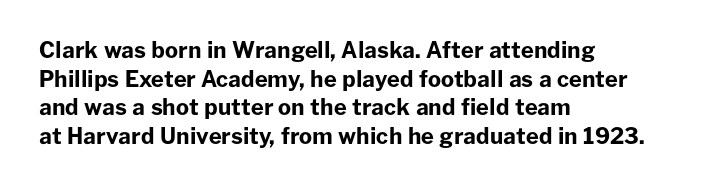
Teacher's note: observe the even left margin — that is flush-left alignment. You can tell it's not italic because the verticals are truly vertical. Words float on clear page, feet unadorned. The letterforms sit shoulder to shoulder at normal distance.
